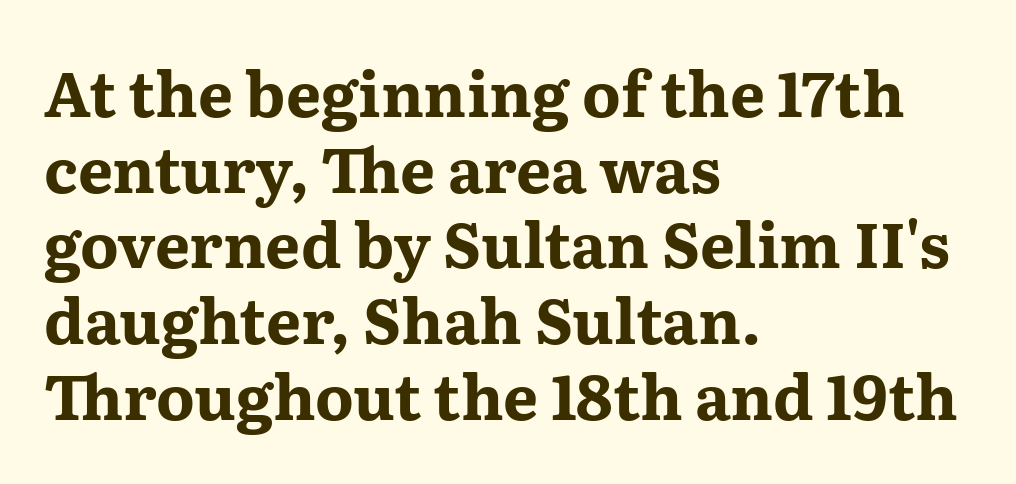
Q: Is the text bold? A: Yes.
Q: Is the text italic (slanted)? A: No, it is upright.
Q: Is the typeface a serif or a sans-serif typeface? A: Serif.
Q: Is the text underlined? A: No.
Q: How is the paragraph aligned? A: Left-aligned.
Q: Is the spacing between letters normal or unusually wide? A: Normal.
Q: Width (condensed, normal, or wide)? A: Wide.
Q: Stroke contrast? A: Medium.
Q: x-height? A: Medium.
Q: Monospaced? A: No.
